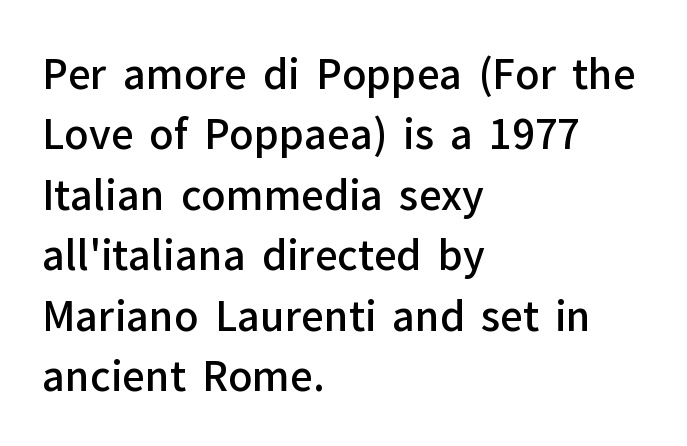
{"serif": "no", "italic": "no", "bold": "semi", "weight": "semibold", "width": "normal", "stroke_contrast": "low", "x_height": "medium", "monospaced": "no", "underline": "no", "align": "left", "line_spacing": "normal", "line_spacing_ratio": 1.51, "letter_spacing": "normal", "letter_spacing_em": 0.0, "glyph_px": 40}
